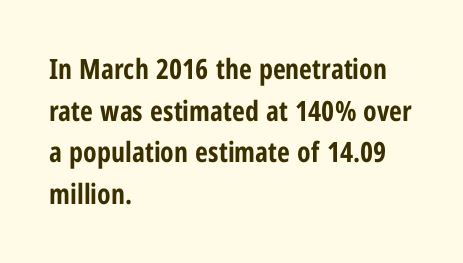
{"serif": "no", "italic": "no", "bold": "yes", "weight": "bold", "width": "condensed", "stroke_contrast": "low", "x_height": "medium", "monospaced": "no", "underline": "no", "align": "left", "line_spacing": "normal", "line_spacing_ratio": 1.49, "letter_spacing": "normal", "letter_spacing_em": 0.0, "glyph_px": 28}
